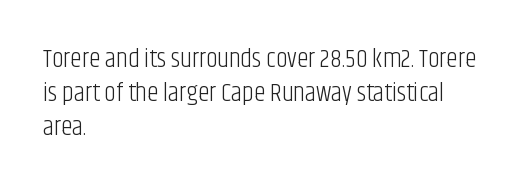
Descenders are the only things crossing below the line. Vertical strokes here are truly vertical. Compared with typical paragraphs, the rows here are spaced about the same. The setting favours the left margin, as ordinary paragraphs usually do.
